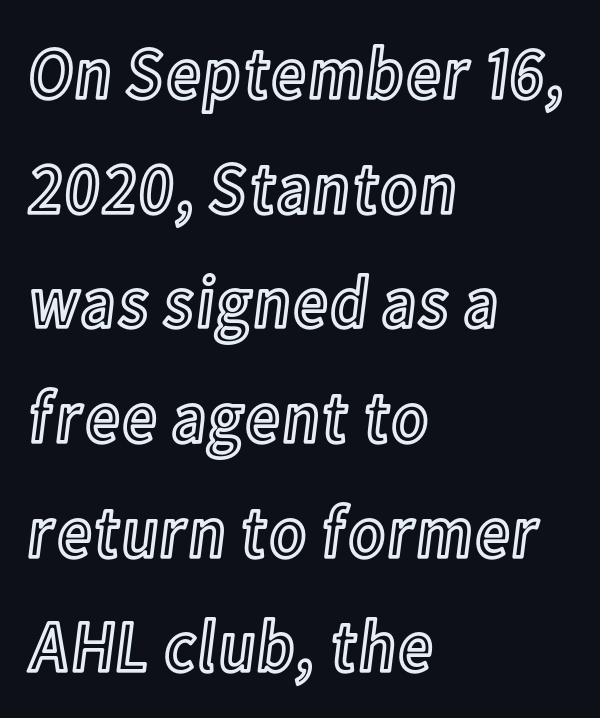
Q: Is the text italic (slanted)? A: Yes.
Q: Is the text underlined? A: No.
Q: How is the paragraph aligned? A: Left-aligned.
Q: Is the spacing between letters normal or unusually wide? A: Normal.
Q: Is the spacing between lines tight, normal or loose? A: Normal.
Q: Width (condensed, normal, or wide)? A: Condensed.
Q: x-height? A: Medium.
Q: Monospaced? A: No.
